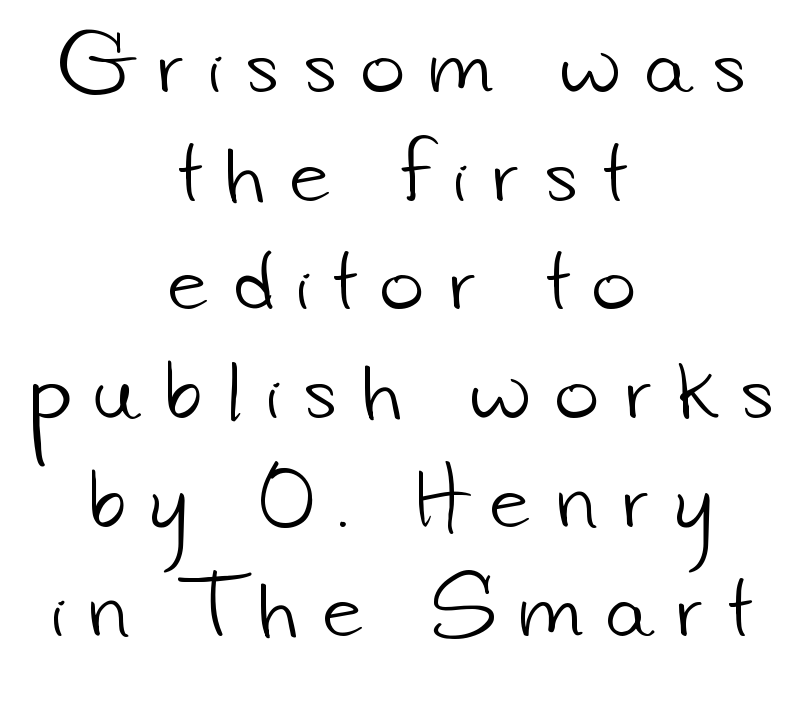
The image shows 75 px light sans-serif type; set centered, normal line spacing (1.45x), unusually wide letter spacing (+0.32 em), not underlined; low stroke contrast and a small x-height.
